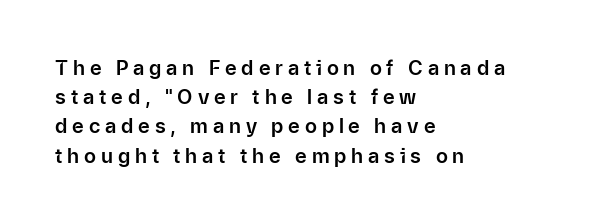
Q: Is the text italic (slanted)? A: No, it is upright.
Q: Is the text underlined? A: No.
Q: How is the paragraph aligned? A: Left-aligned.
Q: Is the spacing between letters normal or unusually wide? A: Unusually wide.
Q: Is the spacing between lines tight, normal or loose? A: Normal.
